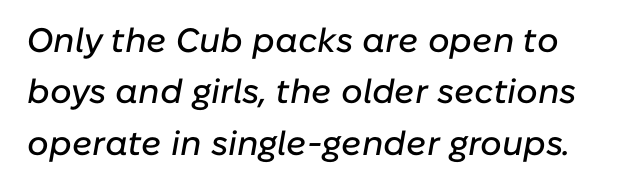
The image shows 34 px text type, italic (leaning right); set normal line spacing (1.51x), normal letter spacing, not underlined; low stroke contrast and a medium x-height.
